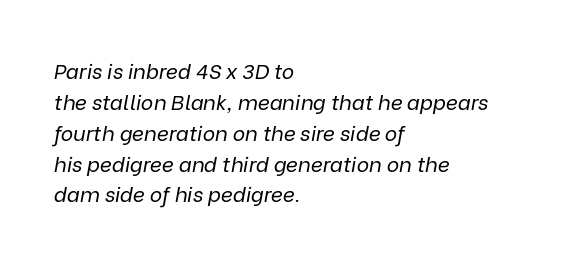
Vertical spacing — default. Vertical stems look standard width or narrower in stroke. Observe the ordinary spacing: letters are neighbours, not strangers. Only glyphs here, with clear space below each row.
